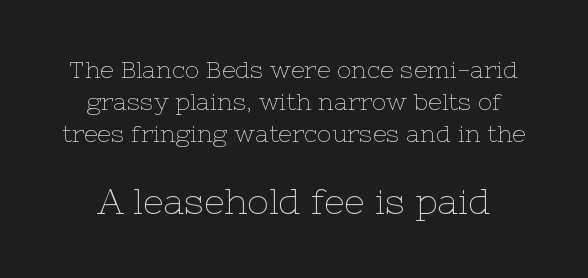
The image shows 36 px thin serif type, upright; set normal line spacing (1.34x), normal letter spacing, not underlined; the second (bottom) block is 1.5x larger; low stroke contrast and a medium x-height.
